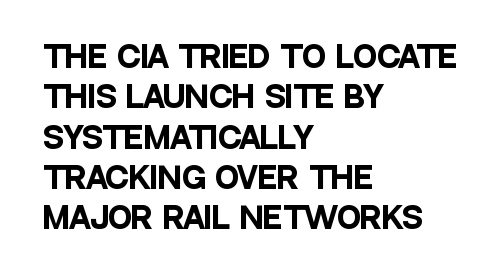
The image shows 29 px heavy, condensed sans-serif type, upright; set left-aligned, normal line spacing (1.39x), normal letter spacing, not underlined; low stroke contrast and a large x-height.
